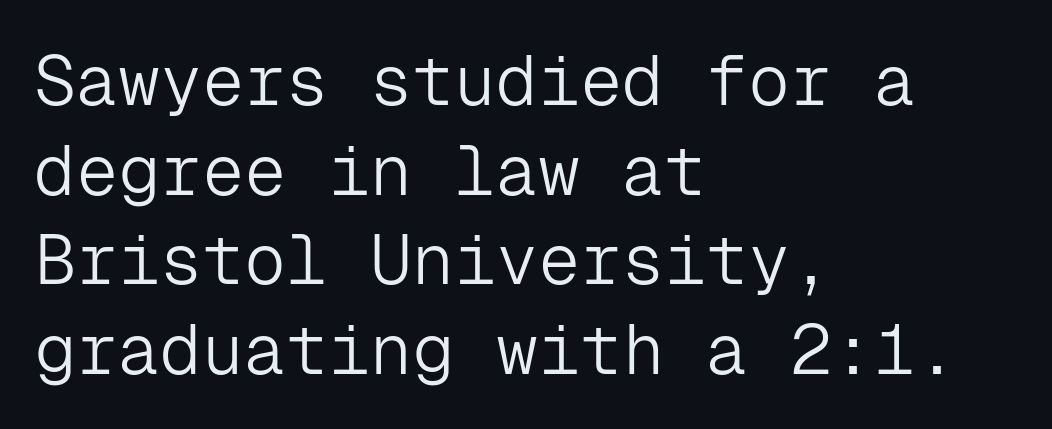
{"serif": "no", "italic": "no", "bold": "no", "weight": "light", "width": "normal", "stroke_contrast": "low", "x_height": "medium", "monospaced": "yes", "underline": "no", "align": "left", "line_spacing": "normal", "line_spacing_ratio": 1.28, "letter_spacing": "normal", "letter_spacing_em": 0.0, "glyph_px": 70}
